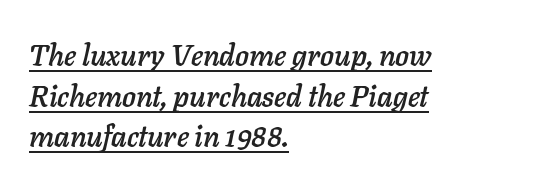
{"italic": "yes", "lean": "right", "slant_degrees": 11, "width": "normal", "stroke_contrast": "low", "x_height": "medium", "monospaced": "no", "underline": "yes", "align": "left", "line_spacing": "normal", "line_spacing_ratio": 1.4, "letter_spacing": "normal", "letter_spacing_em": 0.0, "glyph_px": 29}
